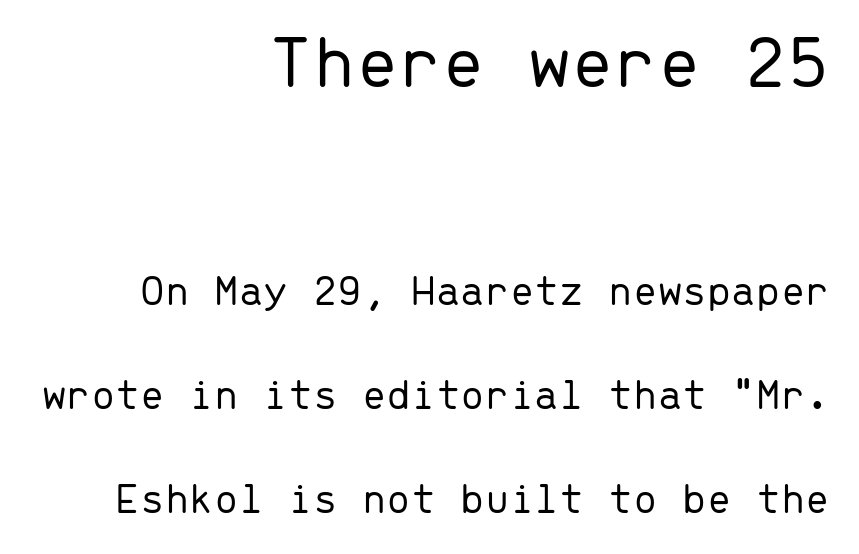
The image shows 77 px light sans-serif type, upright, monospaced; set right-aligned, loose line spacing (2.36x), normal letter spacing, not underlined; the first (top) block is 1.75x larger; low stroke contrast and a medium x-height.
